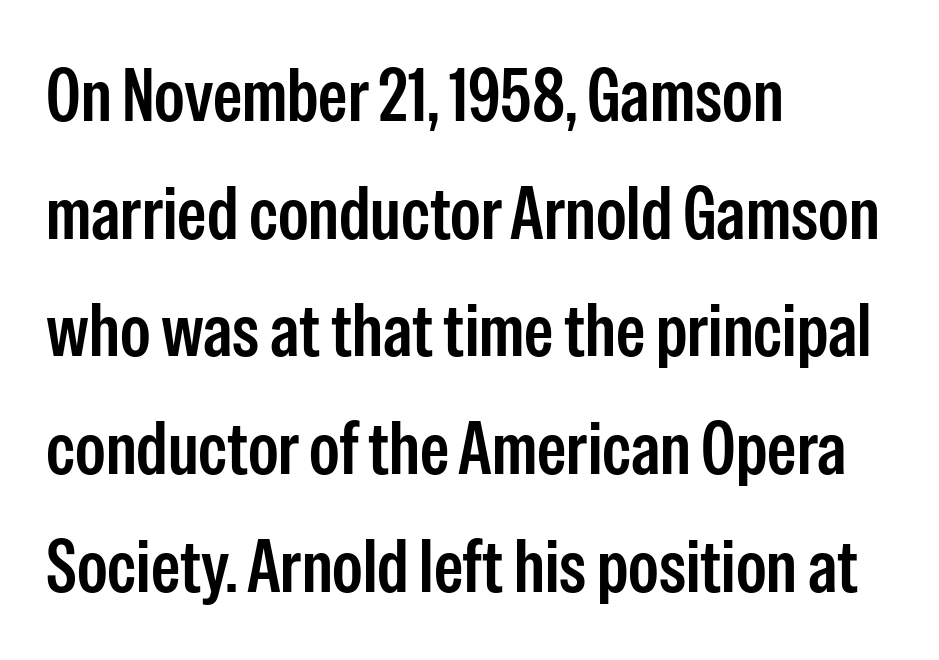
Q: Is the text italic (slanted)? A: No, it is upright.
Q: Is the typeface a serif or a sans-serif typeface? A: Sans-serif.
Q: Is the text underlined? A: No.
Q: How is the paragraph aligned? A: Left-aligned.
Q: Is the spacing between letters normal or unusually wide? A: Normal.
Q: Is the spacing between lines tight, normal or loose? A: Normal.
Q: Width (condensed, normal, or wide)? A: Condensed.
Q: Stroke contrast? A: Low.
Q: x-height? A: Medium.
Q: Monospaced? A: No.
